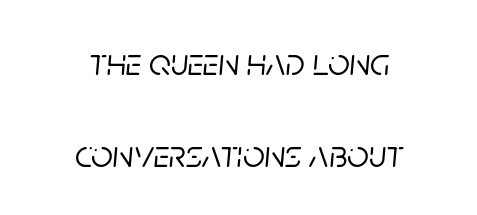
{"italic": "yes", "lean": "right", "slant_degrees": 5, "width": "normal", "stroke_contrast": "low", "x_height": "large", "monospaced": "no", "underline": "no", "align": "center", "line_spacing": "loose", "line_spacing_ratio": 2.41, "letter_spacing": "normal", "letter_spacing_em": 0.0, "glyph_px": 38}
